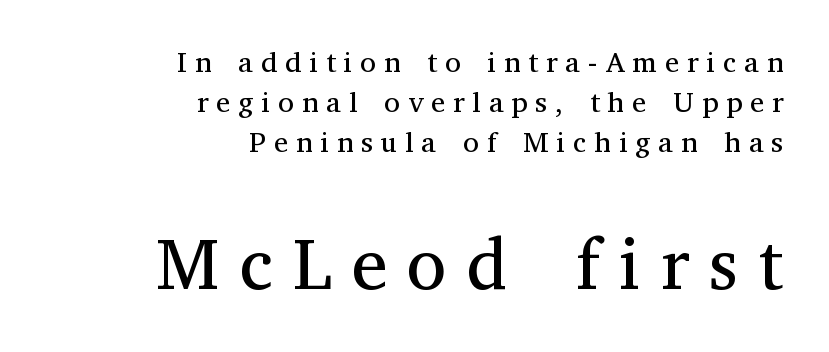
Q: Is the text bold? A: No.
Q: Is the text italic (slanted)? A: No, it is upright.
Q: Is the typeface a serif or a sans-serif typeface? A: Serif.
Q: Is the text underlined? A: No.
Q: How is the paragraph aligned? A: Right-aligned.
Q: Is the spacing between letters normal or unusually wide? A: Unusually wide.
Q: Is the spacing between lines tight, normal or loose? A: Normal.
Q: Which block of text is set in a larger size, the first (top) or the second (bottom)? A: The second (bottom) one.
Q: Width (condensed, normal, or wide)? A: Normal.
Q: Stroke contrast? A: Medium.
Q: x-height? A: Medium.
Q: Monospaced? A: No.
